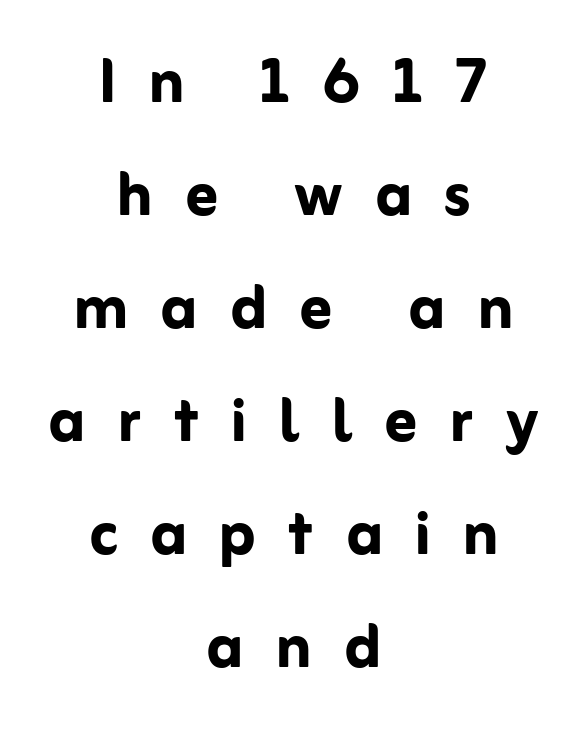
Q: Is the text bold? A: Yes.
Q: Is the text italic (slanted)? A: No, it is upright.
Q: Is the typeface a serif or a sans-serif typeface? A: Sans-serif.
Q: Is the text underlined? A: No.
Q: How is the paragraph aligned? A: Centered.
Q: Is the spacing between letters normal or unusually wide? A: Unusually wide.
Q: Is the spacing between lines tight, normal or loose? A: Normal.
Q: Width (condensed, normal, or wide)? A: Normal.
Q: Stroke contrast? A: Low.
Q: x-height? A: Medium.
Q: Monospaced? A: No.
